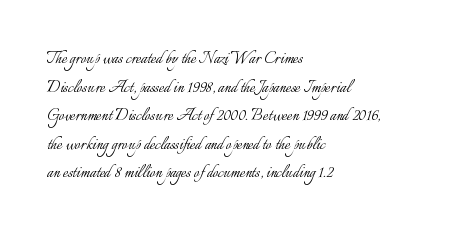
The image shows 20 px text type; set left-aligned, normal line spacing (1.43x), normal letter spacing, not underlined.
